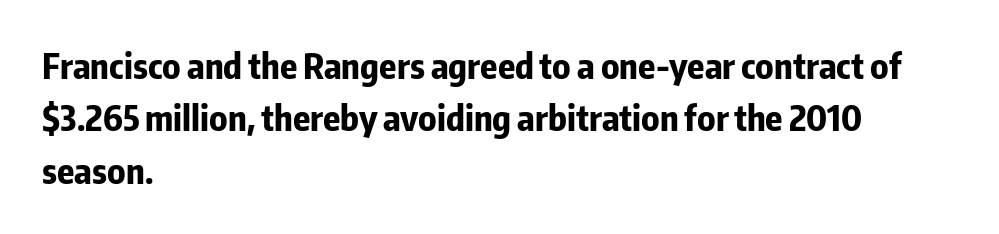
Q: Is the text bold? A: Yes.
Q: Is the text italic (slanted)? A: No, it is upright.
Q: Is the typeface a serif or a sans-serif typeface? A: Sans-serif.
Q: Is the text underlined? A: No.
Q: How is the paragraph aligned? A: Left-aligned.
Q: Is the spacing between letters normal or unusually wide? A: Normal.
Q: Is the spacing between lines tight, normal or loose? A: Normal.
Q: Width (condensed, normal, or wide)? A: Condensed.
Q: Stroke contrast? A: Low.
Q: x-height? A: Medium.
Q: Monospaced? A: No.
